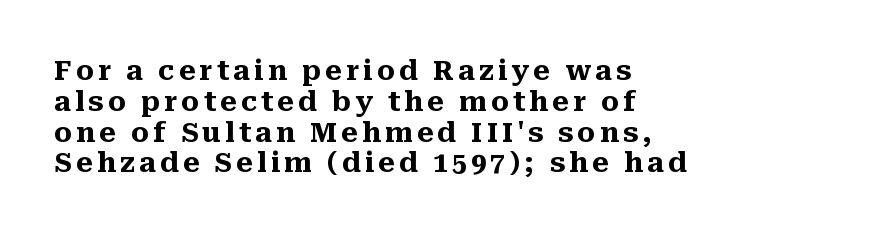
The image shows 27 px bold type, upright; set left-aligned, tight line spacing (1.14x), not underlined.
